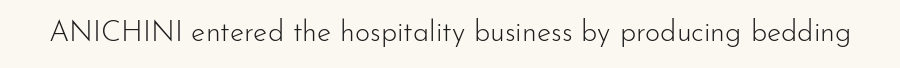
The image shows 29 px light sans-serif type, upright; set normal letter spacing, not underlined; low stroke contrast and a small x-height.
